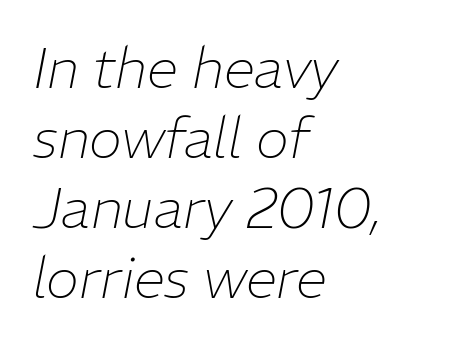
The baseline area is clear. Heft: none added — not bold. Every row of glyphs begins at an identical x-position on the left. Does the leading feel generous? No, just average.
